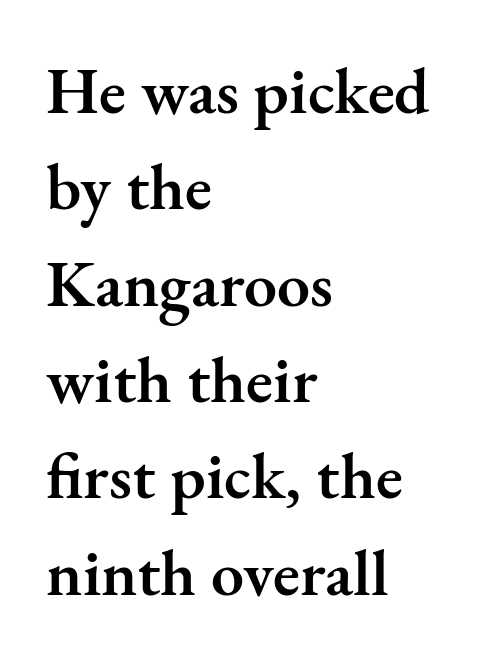
The image shows 66 px semibold serif type, upright; set left-aligned, normal line spacing (1.46x), normal letter spacing, not underlined; medium stroke contrast and a small x-height.
